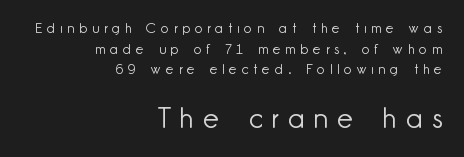
{"serif": "no", "italic": "no", "bold": "no", "weight": "light", "width": "normal", "stroke_contrast": "low", "x_height": "small", "monospaced": "no", "underline": "no", "align": "right", "line_spacing": "normal", "line_spacing_ratio": 1.48, "letter_spacing": "wide", "letter_spacing_em": 0.34, "larger_block": "second", "size_ratio": 2.0, "glyph_px": 28}
